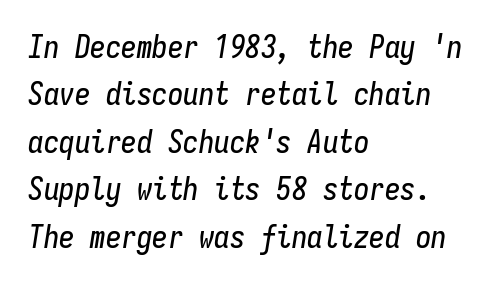
Q: Is the text italic (slanted)? A: Yes, it leans right by about 9 degrees.
Q: Is the text underlined? A: No.
Q: How is the paragraph aligned? A: Left-aligned.
Q: Is the spacing between letters normal or unusually wide? A: Normal.
Q: Is the spacing between lines tight, normal or loose? A: Normal.
Q: Width (condensed, normal, or wide)? A: Condensed.
Q: Stroke contrast? A: Low.
Q: x-height? A: Medium.
Q: Monospaced? A: Yes.
